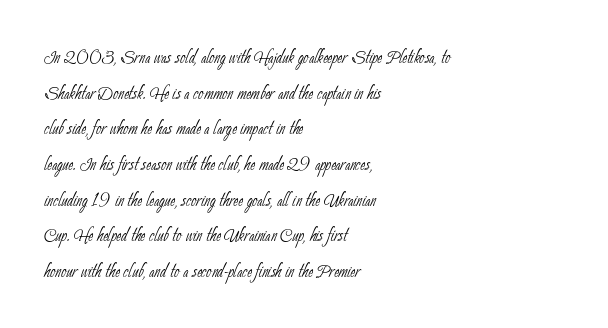
The image shows 23 px text type; set left-aligned, normal line spacing (1.55x), normal letter spacing, not underlined.
